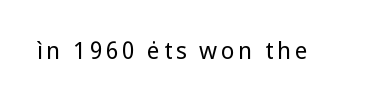
{"italic": "no", "bold": "no", "underline": "no", "glyph_px": 23}
